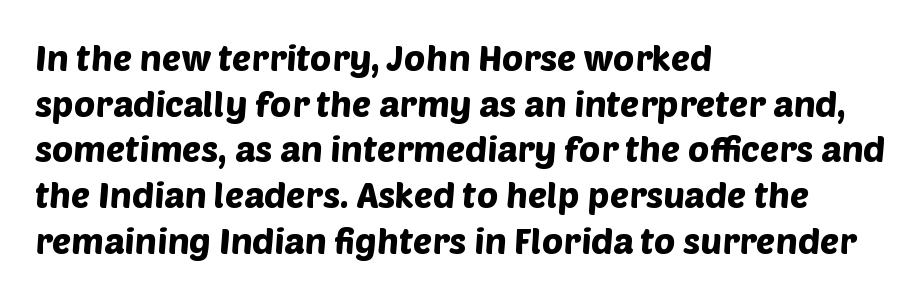
Q: Is the typeface a serif or a sans-serif typeface? A: Sans-serif.
Q: Is the text underlined? A: No.
Q: How is the paragraph aligned? A: Left-aligned.
Q: Is the spacing between letters normal or unusually wide? A: Normal.
Q: Is the spacing between lines tight, normal or loose? A: Normal.
Q: Width (condensed, normal, or wide)? A: Normal.
Q: Stroke contrast? A: Low.
Q: x-height? A: Large.
Q: Monospaced? A: No.
